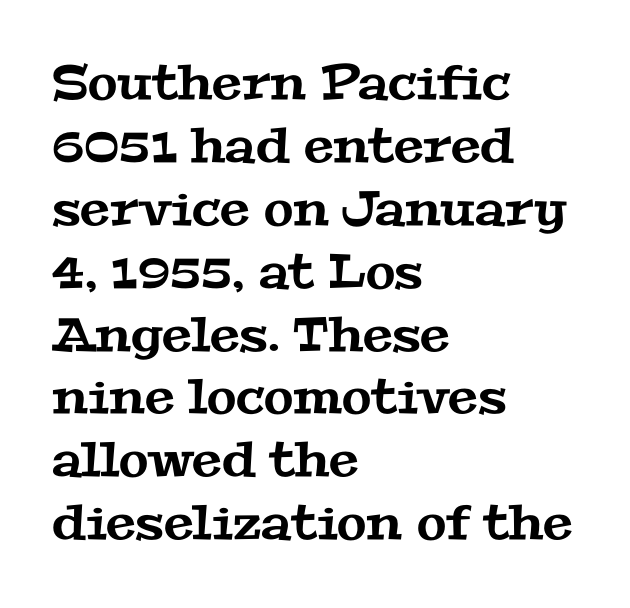
The image shows 48 px wide serif type; set left-aligned, normal line spacing (1.31x), normal letter spacing, not underlined; medium stroke contrast and a medium x-height.
